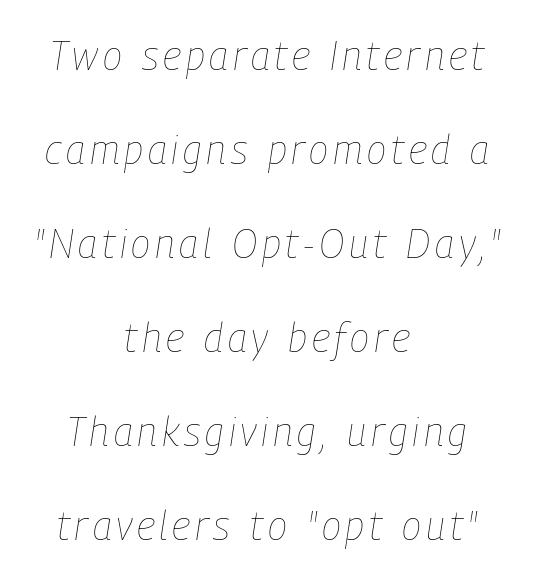
One-word summary of the alignment: center. The gap between lines stays unmarked. These lines are rendered in a variable-pitch font. Summary of vertical rhythm: relaxed, with wide interline spacing.
